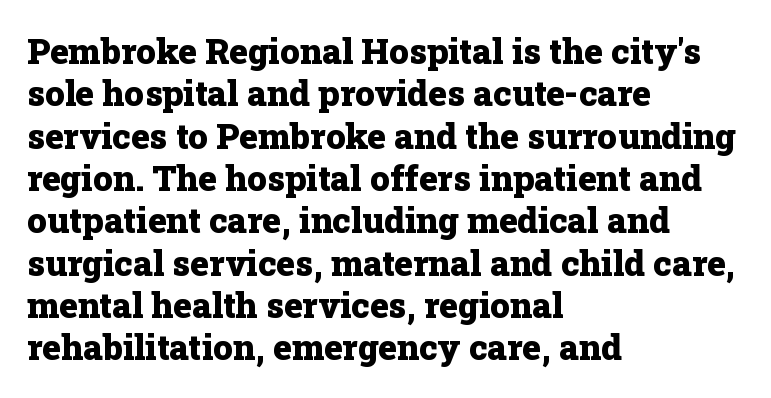
The zone under the glyphs is completely vacant. Letter spacing: default. Each line starts at the same left margin while the right side varies. The strokes are fattened all the way to bold.
